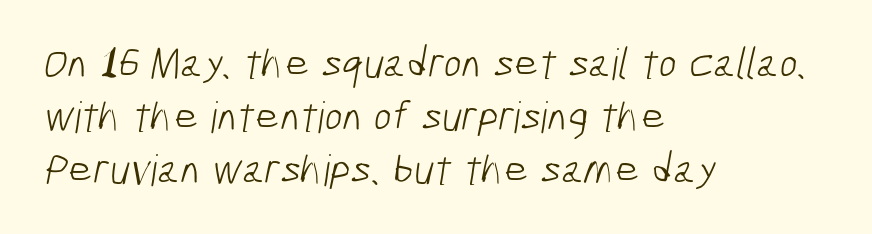
The image shows 43 px light, condensed sans-serif type; set left-aligned, line spacing 1.23x, normal letter spacing, not underlined; low stroke contrast and a medium x-height.
